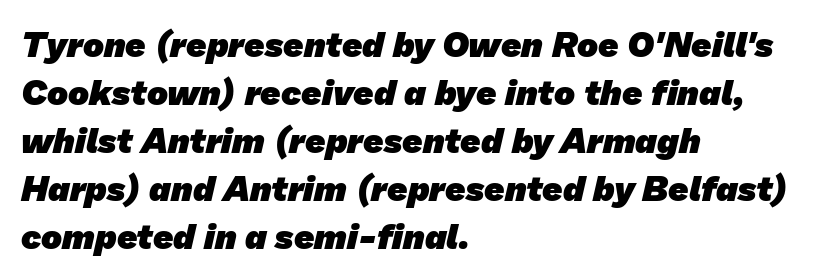
Evenly set lines give the paragraph a standard silhouette. Look at the tracking — it's just the regular setting, nothing added. These lines are rendered in a variable-pitch font. The glyphs are unaccompanied by any horizontal stroke below them. A classic flush-left, rag-right setting is used for this passage. The text was rendered using a sans face with plain stroke endings.
